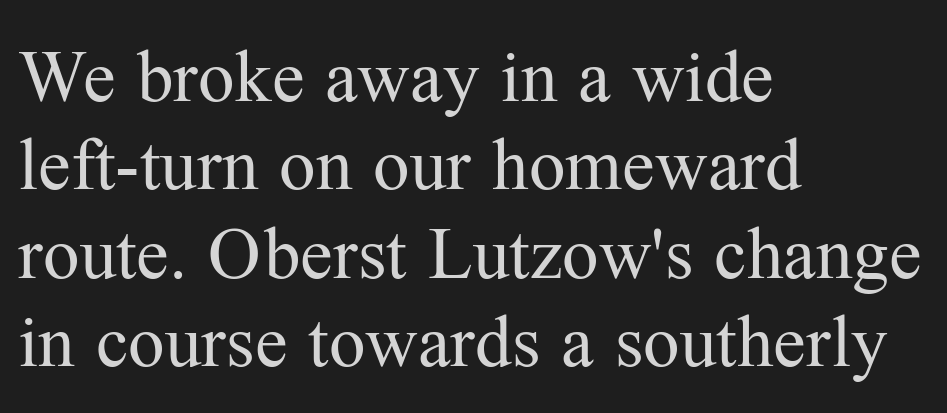
The type family on display is of the serif kind. The weight tops out at a normal text grade. The typesetter chose a ragged-right arrangement here. Spacing verdict: proportional, widths tailored to each character. It's the straight-up-and-down kind of type.
